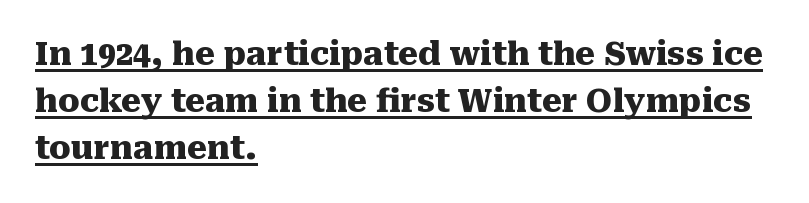
The image shows 32 px heavy serif type, upright; set left-aligned, normal line spacing (1.47x), normal letter spacing, underlined; medium stroke contrast and a medium x-height.
